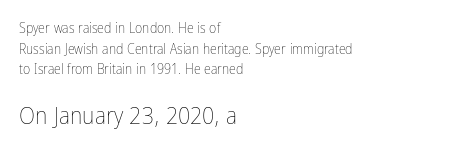
The image shows 24 px text type, upright; set left-aligned, normal line spacing (1.48x), normal letter spacing, not underlined; the second (bottom) block is 1.71x larger.
